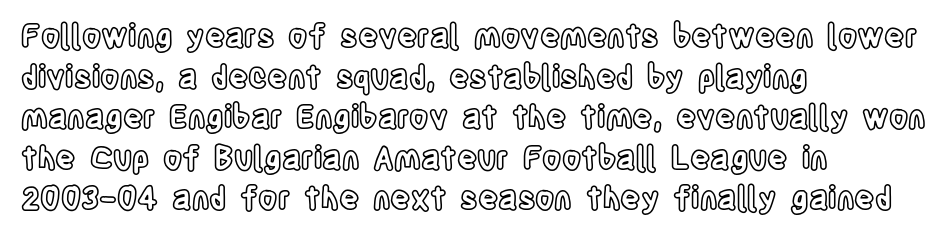
{"italic": "no", "width": "condensed", "x_height": "large", "monospaced": "no", "underline": "no", "align": "left", "line_spacing": "normal", "line_spacing_ratio": 1.31, "letter_spacing": "normal", "letter_spacing_em": 0.0, "glyph_px": 31}
